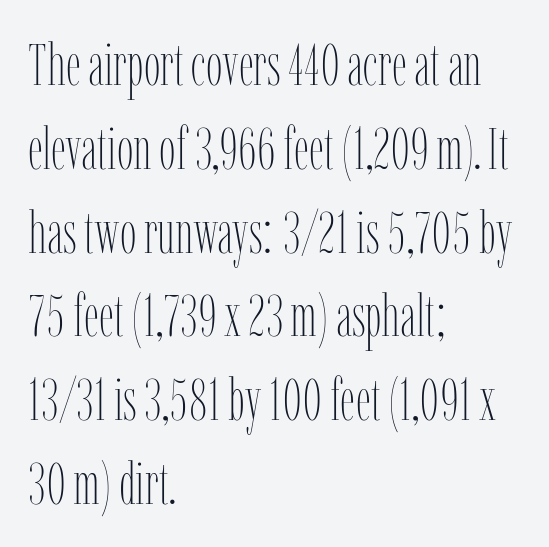
The image shows 59 px thin, condensed type, upright; set left-aligned, normal line spacing (1.42x), normal letter spacing, not underlined; low stroke contrast and a medium x-height.
